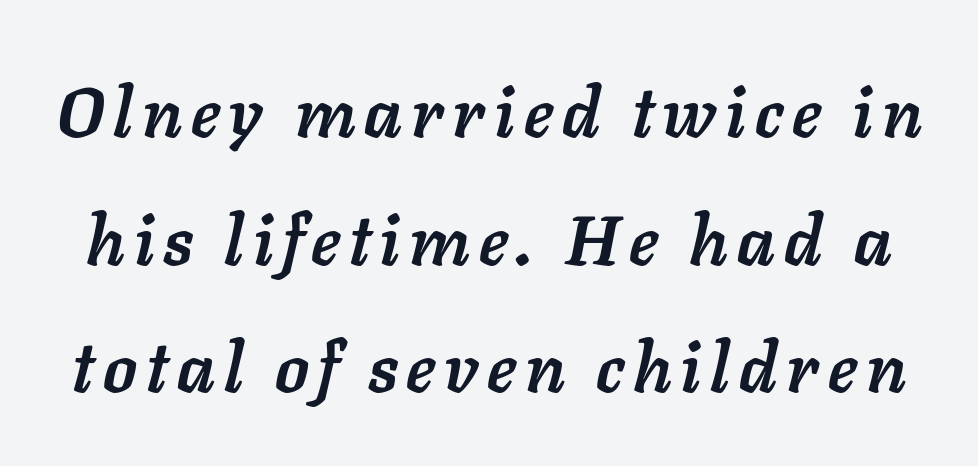
Q: Is the text bold? A: Yes.
Q: Is the text italic (slanted)? A: Yes, it leans right by about 11 degrees.
Q: Is the text underlined? A: No.
Q: Width (condensed, normal, or wide)? A: Normal.
Q: Stroke contrast? A: Low.
Q: x-height? A: Medium.
Q: Monospaced? A: No.
